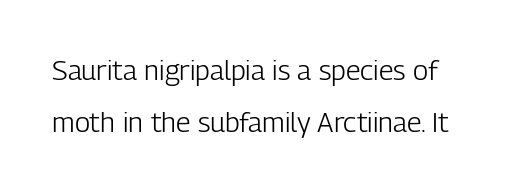
{"serif": "no", "italic": "no", "bold": "no", "weight": "light", "width": "condensed", "stroke_contrast": "low", "x_height": "medium", "monospaced": "no", "underline": "no", "line_spacing_ratio": 1.84, "letter_spacing": "normal", "letter_spacing_em": 0.0, "glyph_px": 28}
